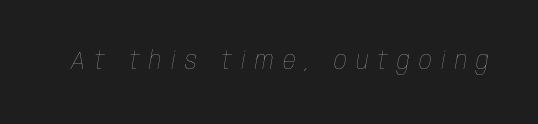
{"italic": "yes", "lean": "right", "slant_degrees": 10, "bold": "no", "underline": "no", "letter_spacing": "wide", "letter_spacing_em": 0.37, "glyph_px": 25}
